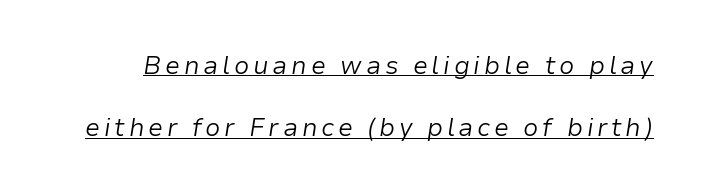
{"italic": "yes", "lean": "right", "slant_degrees": 9, "bold": "no", "underline": "yes", "line_spacing": "loose", "line_spacing_ratio": 2.49, "glyph_px": 25}
